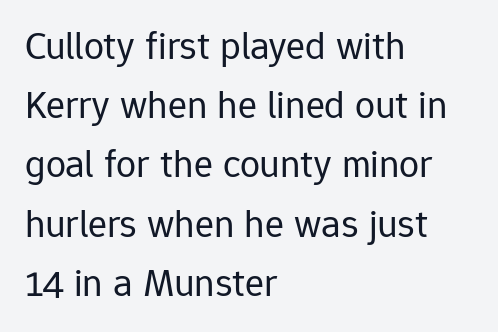
Q: Is the text bold? A: No.
Q: Is the text italic (slanted)? A: No, it is upright.
Q: Is the typeface a serif or a sans-serif typeface? A: Sans-serif.
Q: Is the text underlined? A: No.
Q: How is the paragraph aligned? A: Left-aligned.
Q: Is the spacing between letters normal or unusually wide? A: Normal.
Q: Is the spacing between lines tight, normal or loose? A: Normal.
Q: Width (condensed, normal, or wide)? A: Normal.
Q: Stroke contrast? A: Low.
Q: x-height? A: Medium.
Q: Monospaced? A: No.
